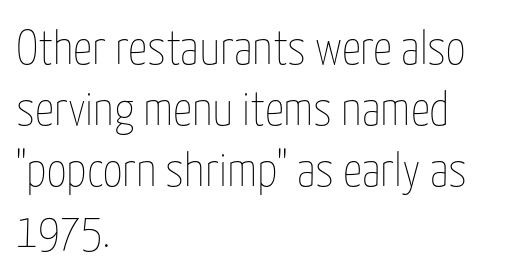
Q: Is the text bold? A: No.
Q: Is the text italic (slanted)? A: No, it is upright.
Q: Is the text underlined? A: No.
Q: How is the paragraph aligned? A: Left-aligned.
Q: Is the spacing between letters normal or unusually wide? A: Normal.
Q: Is the spacing between lines tight, normal or loose? A: Normal.
Q: Width (condensed, normal, or wide)? A: Condensed.
Q: Stroke contrast? A: Low.
Q: x-height? A: Medium.
Q: Monospaced? A: No.
